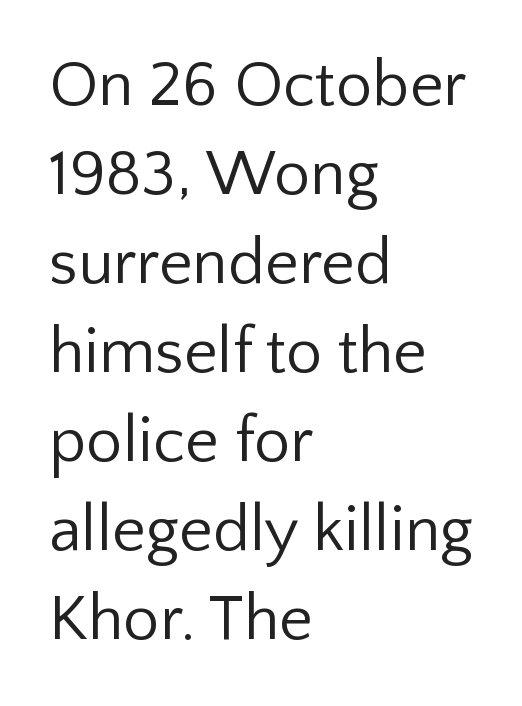
Nobody touched the tracking dial on this one. Is this a sans? Yes — the strokes have no serifs. The cut favours lightness, reaching ordinary text weight at its darkest. The typography opts for an upright posture over an oblique one. Typeset ragged right — the left edge is the straight one.
